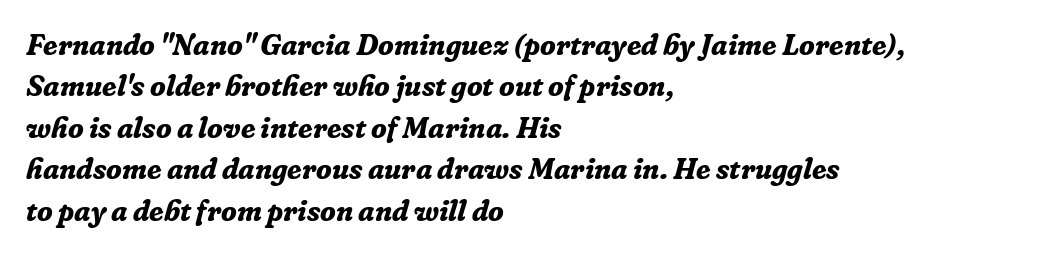
Think of a printed novel: that variable character pitch is what you see here. The string is rendered with underlining switched off. Every row of glyphs begins at an identical x-position on the left. Chunky letters — that's bold for sure. The characters display serif detailing at their extremities. Honestly, the row spacing looks completely unremarkable.
